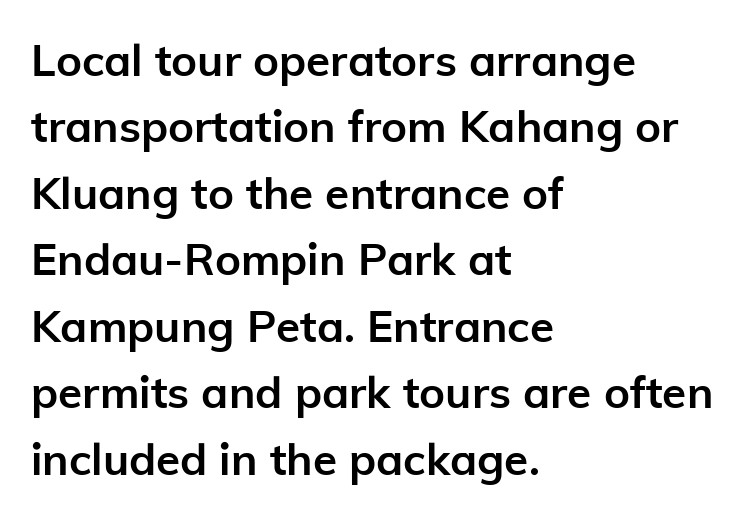
The image shows 44 px semibold sans-serif type, upright; set left-aligned, normal line spacing (1.51x), normal letter spacing, not underlined; low stroke contrast and a medium x-height.
